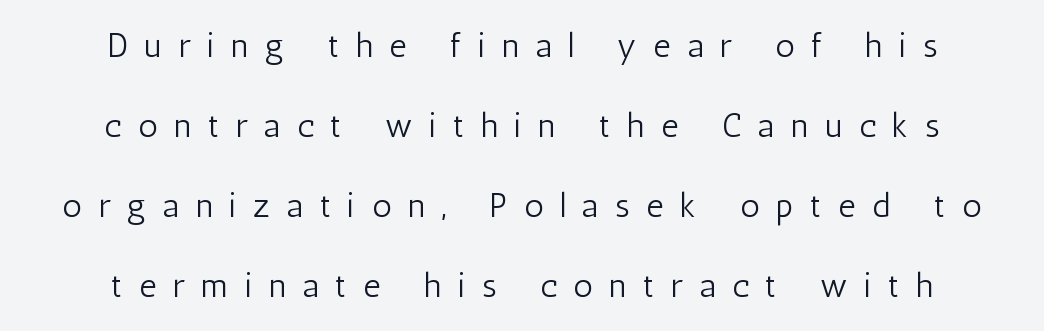
The font family rendered here belongs to the sans-serif group. These lines are rendered in a variable-pitch font. No heavy texture on the line: the type isn't bold. Does the lettering tilt? It doesn't — this is upright. Descenders hang freely into open space. Leading is clearly above the norm, producing a sparse column.
